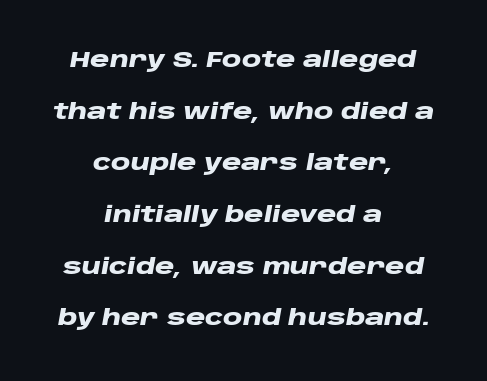
Italic? Definitely — the glyphs are oblique. The letters are bold, with thick, heavy strokes. Nobody touched the tracking dial on this one. Anything drawn beneath the words? Only blank space. Does the copy run flush right? No — it is centered line by line.
